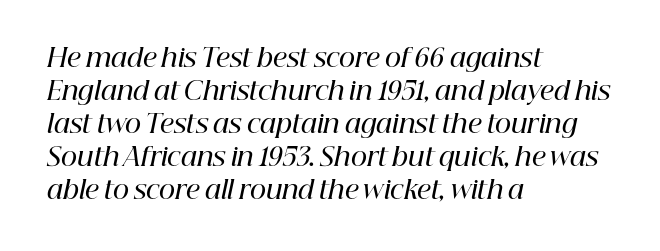
{"italic": "yes", "lean": "right", "slant_degrees": 12, "bold": "semi", "underline": "no", "align": "left", "line_spacing": "normal", "line_spacing_ratio": 1.32, "letter_spacing": "normal", "letter_spacing_em": 0.0, "glyph_px": 25}
